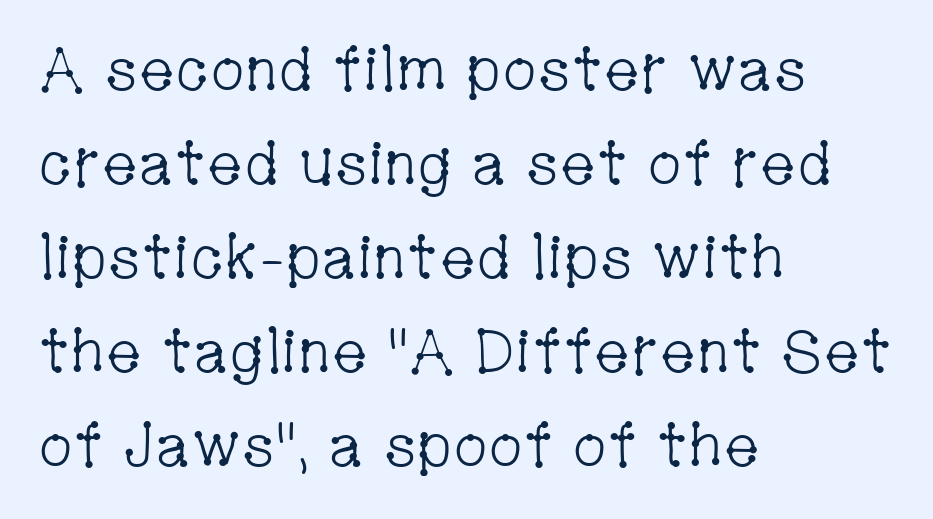
The image shows 61 px light, condensed serif type, upright; set left-aligned, normal line spacing (1.54x), normal letter spacing, not underlined; low stroke contrast and a medium x-height.
